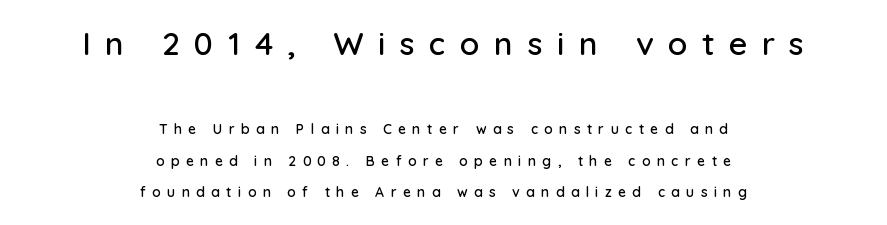
The text was rendered using a sans face with plain stroke endings. These lines are rendered in a variable-pitch font. A clean baseline with only descenders dipping below it. Posture: straight, roman, zero tilt.
